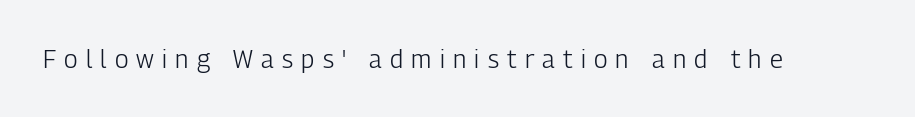
{"italic": "no", "bold": "no", "underline": "no", "letter_spacing": "wide", "letter_spacing_em": 0.33, "glyph_px": 25}
